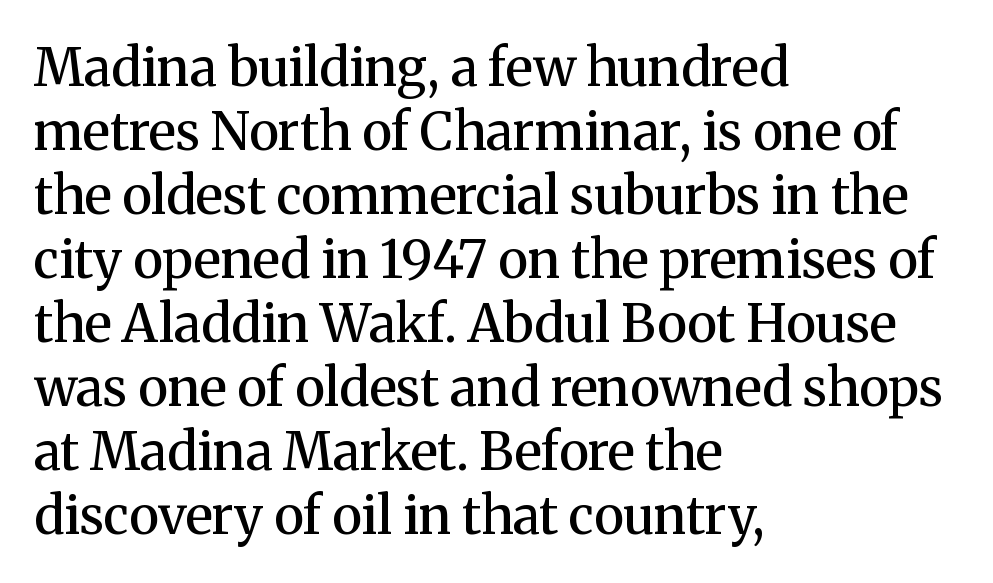
{"serif": "yes", "italic": "no", "bold": "semi", "weight": "semibold", "width": "normal", "stroke_contrast": "medium", "x_height": "medium", "monospaced": "no", "underline": "no", "align": "left", "line_spacing_ratio": 1.23, "letter_spacing": "normal", "letter_spacing_em": 0.0, "glyph_px": 52}
